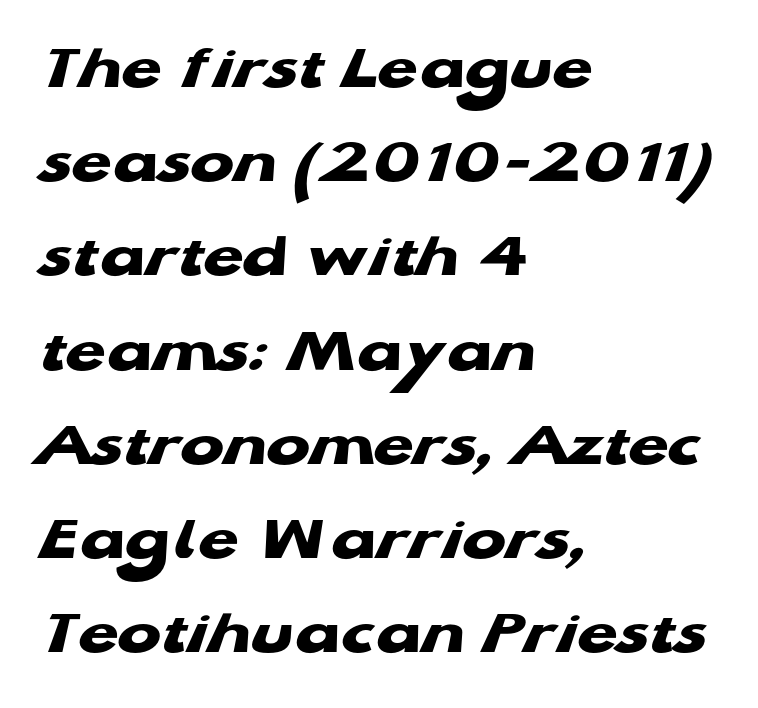
{"serif": "no", "bold": "yes", "weight": "heavy", "width": "wide", "stroke_contrast": "low", "x_height": "medium", "monospaced": "no", "underline": "no", "align": "left", "line_spacing": "normal", "line_spacing_ratio": 1.45, "letter_spacing": "normal", "letter_spacing_em": 0.0, "glyph_px": 65}
